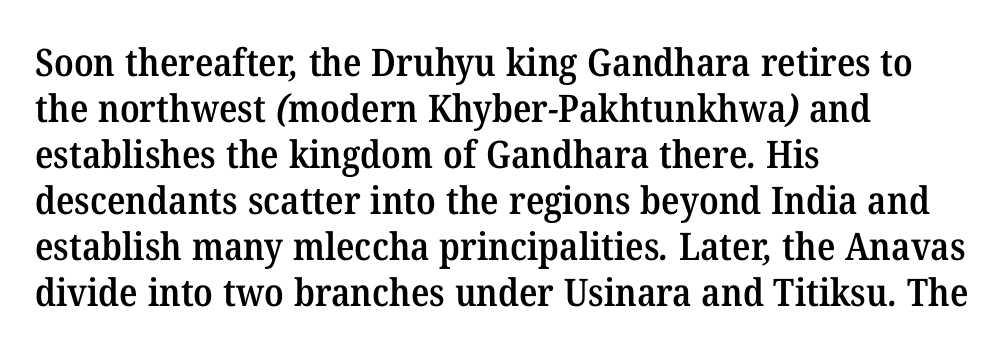
Here the designer chose a conventional face with non-uniform glyph widths. Beneath every word, the page is bare. Tracking here is standard; glyphs follow each other at the usual distance. What weight is shown? A semibold, between regular and bold. Teacher's note: observe the even left margin — that is flush-left alignment. Yep, those are serifs on the letters.
